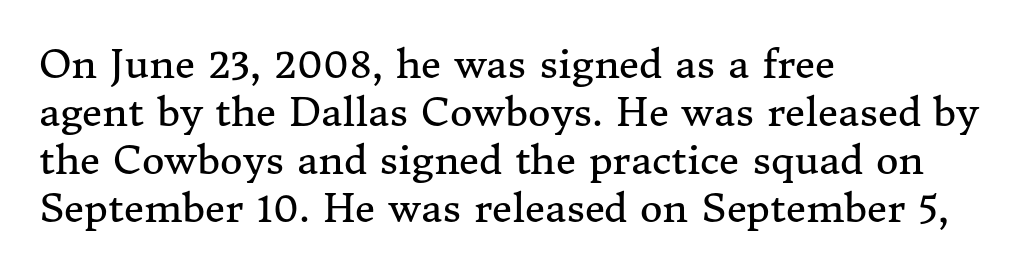
Any mark beneath the type? The region is blank. The lettering holds an erect, upright posture throughout. The face used here is proportionally spaced, like ordinary book or web type. Serifs: yes, visible at the terminals of the letterforms. Line starts are locked; line ends wander.
